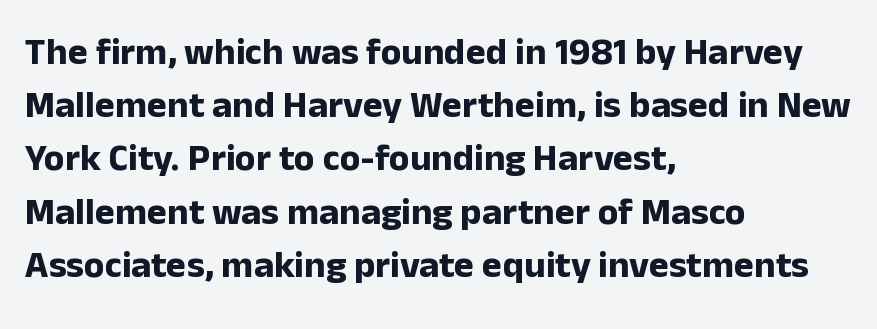
Look at the stroke-to-counter ratio: heavy, a bold. You can tell from the bare stems that sans-serif type was used. Horizontal bands of white between lines are of average thickness. You could call the tracking neutral — neither tight nor loose.
